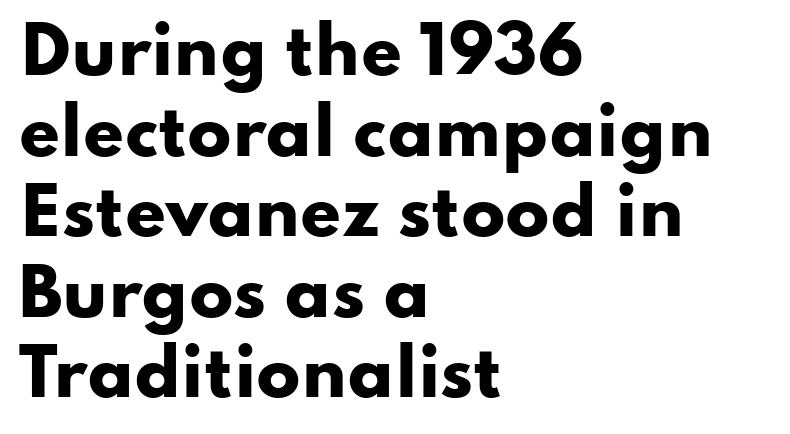
{"serif": "no", "italic": "no", "bold": "yes", "weight": "heavy", "width": "wide", "stroke_contrast": "low", "x_height": "small", "monospaced": "no", "underline": "no", "align": "left", "line_spacing_ratio": 1.24, "letter_spacing": "normal", "letter_spacing_em": 0.0, "glyph_px": 65}
